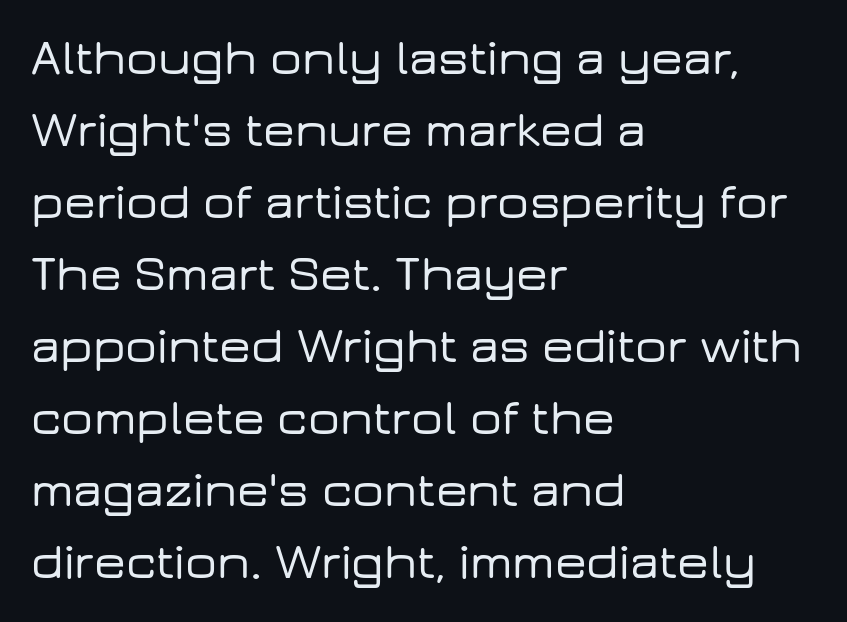
The image shows 50 px wide sans-serif type, upright; set left-aligned, normal line spacing (1.44x), normal letter spacing, not underlined; low stroke contrast and a medium x-height.
